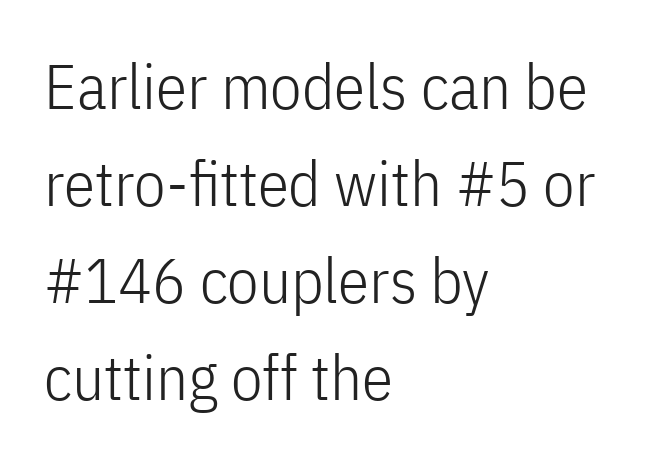
The image shows 63 px light, condensed sans-serif type, upright; set left-aligned, normal line spacing (1.54x), normal letter spacing, not underlined; low stroke contrast and a medium x-height.
